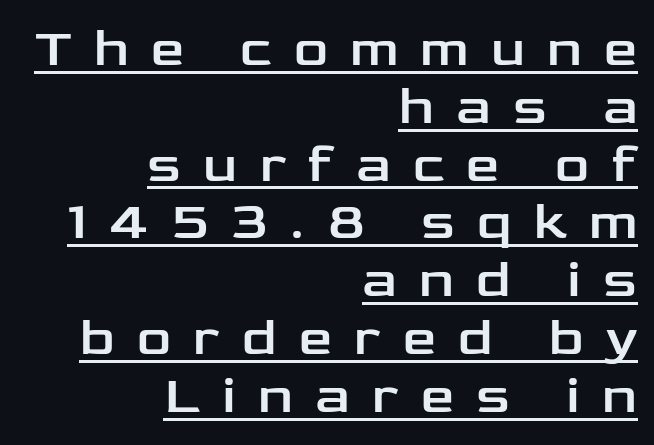
All the whitespace from short lines collects on the left. The type sits square on the baseline with zero lean. Proportional: the letters do not fall into vertical columns. Display-style spreading of the glyphs; the letterfit is very open. A rule runs beneath these lines of type. Honestly, the rows look squashed on top of each other.
